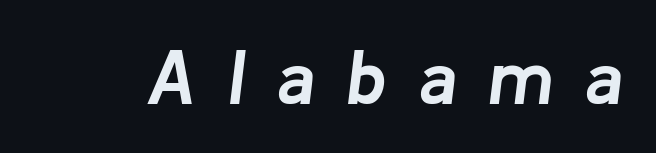
How heavy is the stroke? Heavy — this is a bold. Each letter keeps its own natural width here, so spacing adapts to shape. Does the lettering tilt? It does — this is italic. Plain, unruled lines of type.
